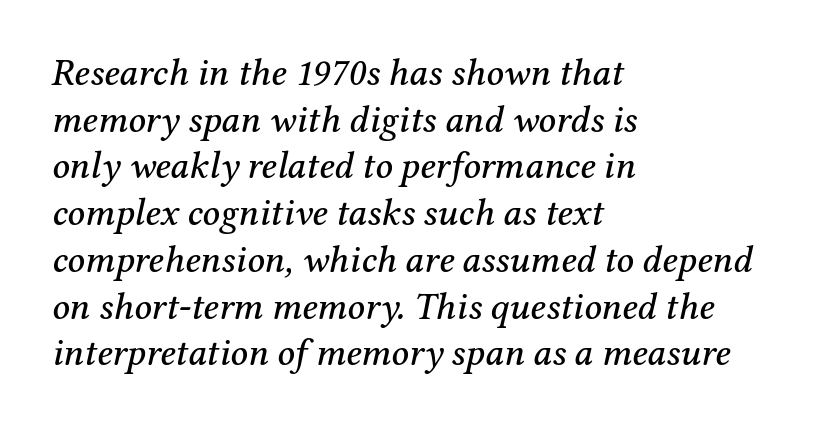
The image shows 38 px serif type, italic (leaning right); set left-aligned, line spacing 1.23x, normal letter spacing, not underlined; medium stroke contrast and a medium x-height.
